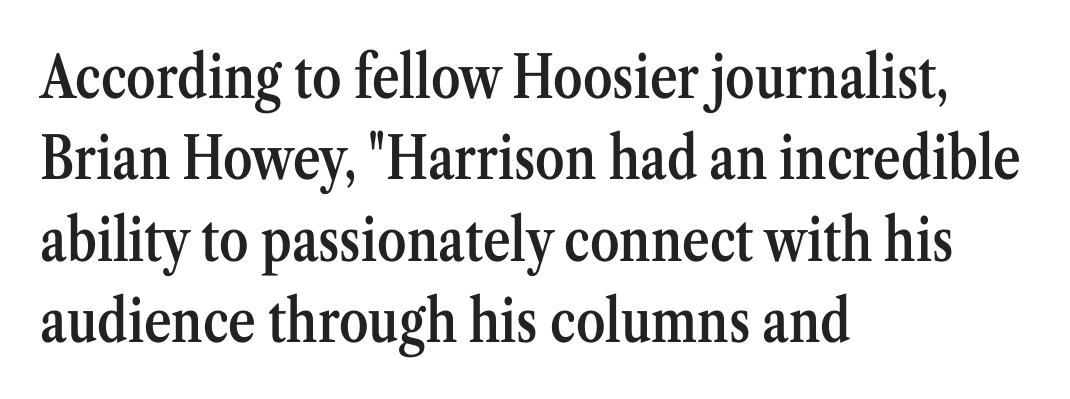
The compositor pushed each line to the left boundary. It's the straight-up-and-down kind of type. Type without underlining. Compared with typical paragraphs, the rows here are spaced about the same. Unlike a clean sans, this face finishes its strokes with serifs.
